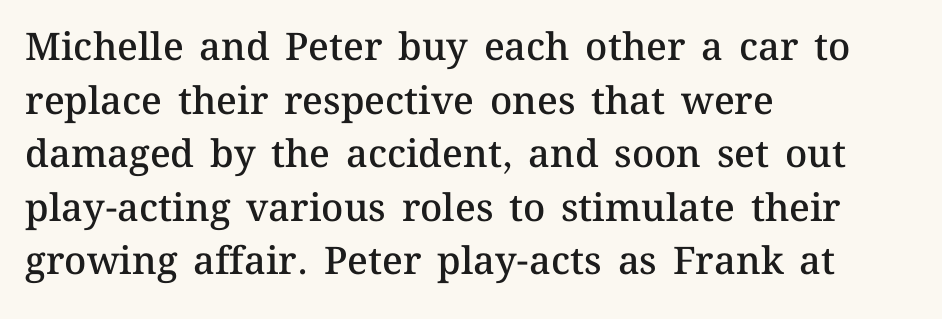
{"italic": "no", "bold": "semi", "weight": "semibold", "width": "normal", "stroke_contrast": "medium", "x_height": "medium", "monospaced": "no", "underline": "no", "align": "left", "line_spacing": "normal", "line_spacing_ratio": 1.41, "letter_spacing": "normal", "letter_spacing_em": 0.0, "glyph_px": 38}
